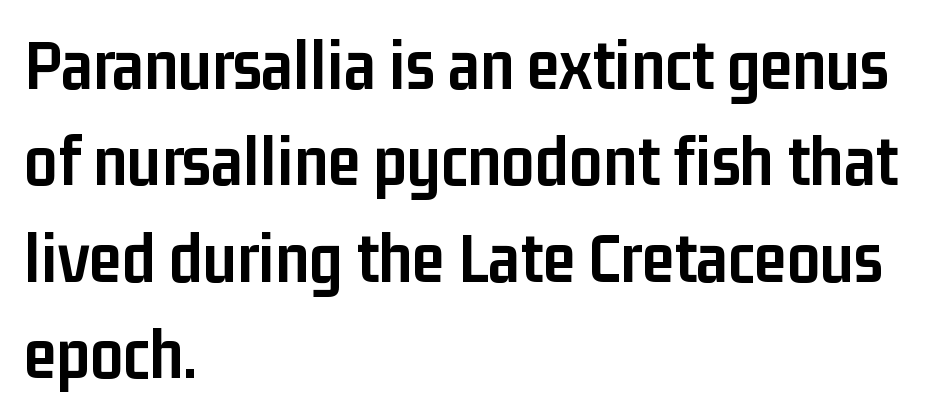
Q: Is the text bold? A: Yes.
Q: Is the text italic (slanted)? A: No, it is upright.
Q: Is the typeface a serif or a sans-serif typeface? A: Sans-serif.
Q: Is the text underlined? A: No.
Q: How is the paragraph aligned? A: Left-aligned.
Q: Is the spacing between letters normal or unusually wide? A: Normal.
Q: Is the spacing between lines tight, normal or loose? A: Normal.
Q: Width (condensed, normal, or wide)? A: Condensed.
Q: Stroke contrast? A: Low.
Q: x-height? A: Medium.
Q: Monospaced? A: No.
